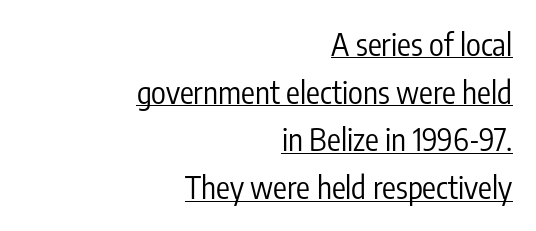
{"serif": "no", "italic": "no", "bold": "no", "weight": "regular", "width": "condensed", "stroke_contrast": "low", "x_height": "medium", "monospaced": "no", "underline": "yes", "align": "right", "line_spacing": "normal", "line_spacing_ratio": 1.54, "letter_spacing": "normal", "letter_spacing_em": 0.0, "glyph_px": 31}
